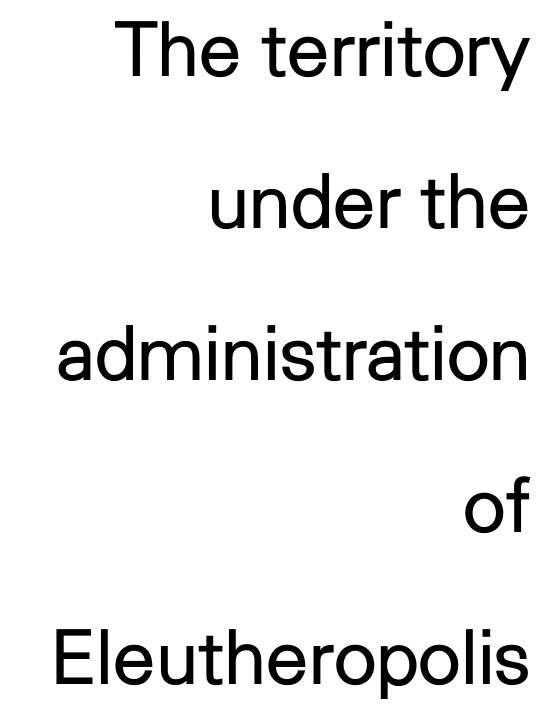
Q: Is the text bold? A: No.
Q: Is the text italic (slanted)? A: No, it is upright.
Q: Is the typeface a serif or a sans-serif typeface? A: Sans-serif.
Q: Is the text underlined? A: No.
Q: How is the paragraph aligned? A: Right-aligned.
Q: Is the spacing between letters normal or unusually wide? A: Normal.
Q: Is the spacing between lines tight, normal or loose? A: Loose.
Q: Width (condensed, normal, or wide)? A: Normal.
Q: Stroke contrast? A: Low.
Q: x-height? A: Medium.
Q: Monospaced? A: No.
